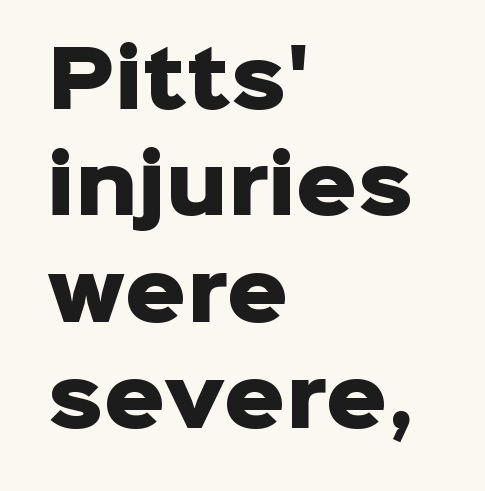
Q: Is the text bold? A: Yes.
Q: Is the text italic (slanted)? A: No, it is upright.
Q: Is the typeface a serif or a sans-serif typeface? A: Sans-serif.
Q: Is the text underlined? A: No.
Q: How is the paragraph aligned? A: Left-aligned.
Q: Is the spacing between letters normal or unusually wide? A: Normal.
Q: Is the spacing between lines tight, normal or loose? A: Normal.
Q: Width (condensed, normal, or wide)? A: Normal.
Q: Stroke contrast? A: Low.
Q: x-height? A: Medium.
Q: Monospaced? A: No.
